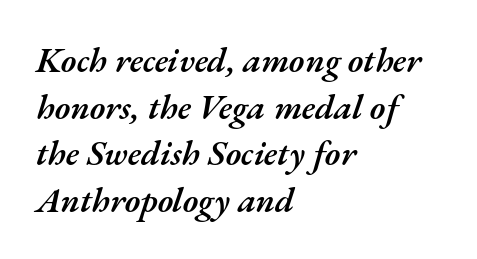
Q: Is the text bold? A: Semi-bold.
Q: Is the text italic (slanted)? A: Yes, it leans right by about 17 degrees.
Q: Is the text underlined? A: No.
Q: How is the paragraph aligned? A: Left-aligned.
Q: Is the spacing between letters normal or unusually wide? A: Normal.
Q: Is the spacing between lines tight, normal or loose? A: Normal.
Q: Width (condensed, normal, or wide)? A: Normal.
Q: Stroke contrast? A: Medium.
Q: x-height? A: Small.
Q: Monospaced? A: No.
